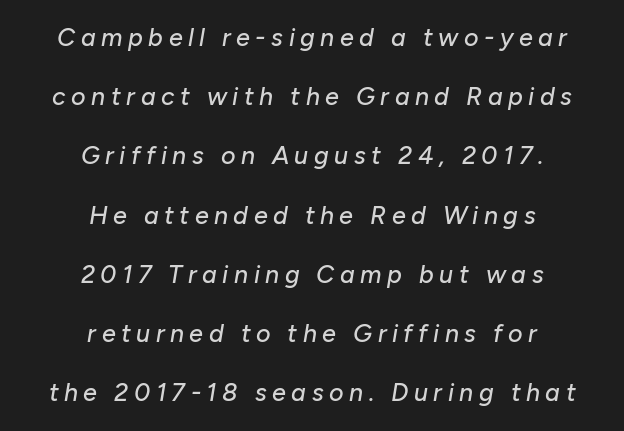
Q: Is the text italic (slanted)? A: Yes, it leans right by about 10 degrees.
Q: Is the text underlined? A: No.
Q: How is the paragraph aligned? A: Centered.
Q: Is the spacing between letters normal or unusually wide? A: Unusually wide.
Q: Is the spacing between lines tight, normal or loose? A: Loose.
